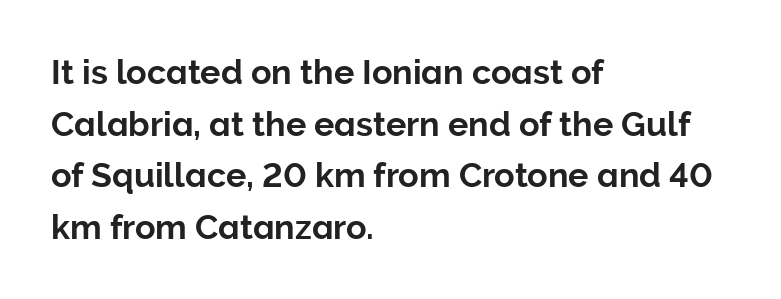
Note the varied advance widths — an 'i' is clearly narrower than an 'm'. The words here are not underlined. Students, note that the glyphs here touch the page at normal intervals. Classification — sans serif. The ragged edge is on the right, which tells us the setting is flush left.
